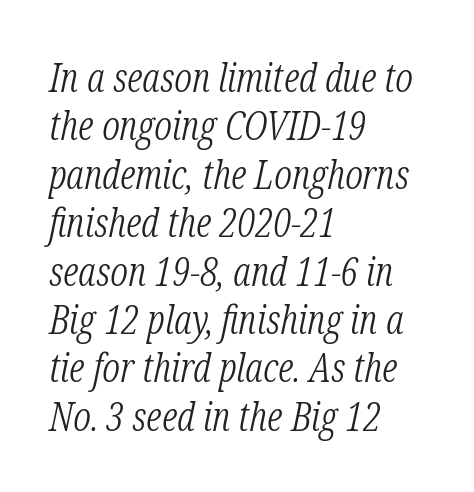
The image shows 40 px light, condensed serif type, italic (leaning right); set left-aligned, line spacing 1.21x, normal letter spacing, not underlined; low stroke contrast and a medium x-height.
